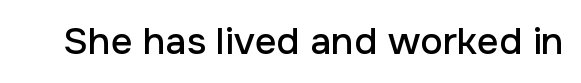
The string is rendered with underlining switched off. Is this a sans? Yes — the strokes have no serifs. Character widths vary here, with narrow letters taking less room than wide ones. Posture: vertical. These lines keep a tight, regular rhythm from letter to letter.
